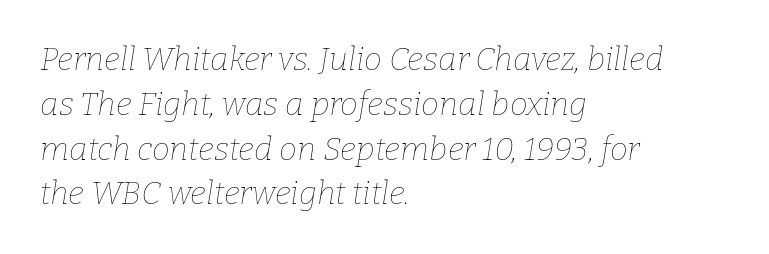
The image shows 32 px thin type, italic (leaning right); set left-aligned, normal line spacing (1.4x), normal letter spacing, not underlined; low stroke contrast and a medium x-height.
